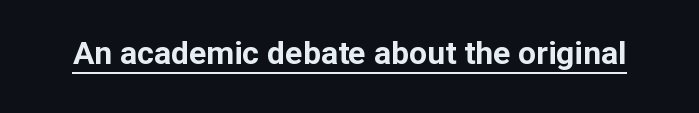
Q: Is the text bold? A: Yes.
Q: Is the text italic (slanted)? A: No, it is upright.
Q: Is the typeface a serif or a sans-serif typeface? A: Sans-serif.
Q: Is the text underlined? A: Yes.
Q: Is the spacing between letters normal or unusually wide? A: Normal.
Q: Width (condensed, normal, or wide)? A: Normal.
Q: Stroke contrast? A: Low.
Q: x-height? A: Medium.
Q: Monospaced? A: No.
